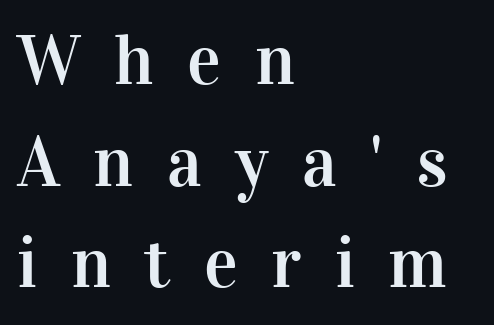
{"serif": "yes", "italic": "no", "width": "normal", "stroke_contrast": "high", "x_height": "medium", "monospaced": "no", "underline": "no", "align": "left", "line_spacing": "normal", "line_spacing_ratio": 1.43, "letter_spacing": "wide", "letter_spacing_em": 0.47, "glyph_px": 71}
